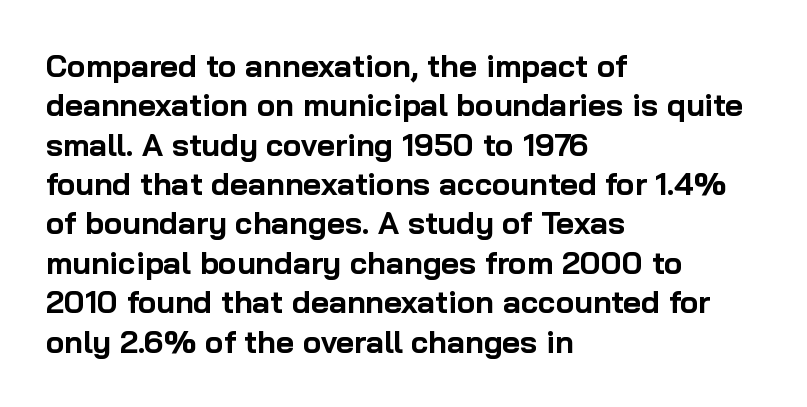
Q: Is the text bold? A: Yes.
Q: Is the text italic (slanted)? A: No, it is upright.
Q: Is the typeface a serif or a sans-serif typeface? A: Sans-serif.
Q: Is the text underlined? A: No.
Q: How is the paragraph aligned? A: Left-aligned.
Q: Is the spacing between letters normal or unusually wide? A: Normal.
Q: Is the spacing between lines tight, normal or loose? A: Normal.
Q: Width (condensed, normal, or wide)? A: Normal.
Q: Stroke contrast? A: Low.
Q: x-height? A: Medium.
Q: Monospaced? A: No.
